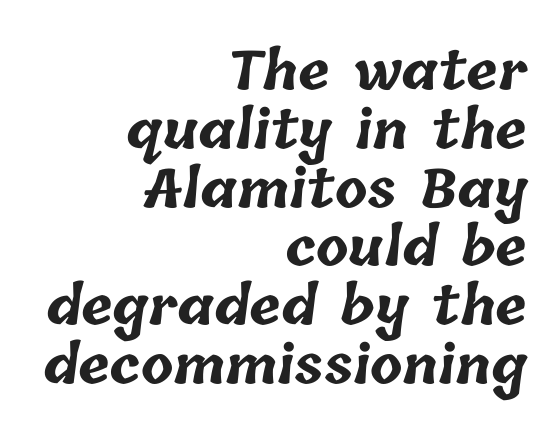
Has an underline been added? It has not. This sample is right-justified, so line beginnings fall wherever the words allow. A typesetter would call this leading minimal, almost set solid. Each word holds together tightly as a unit, with standard inter-letter gaps. The font is running at its bold setting.
